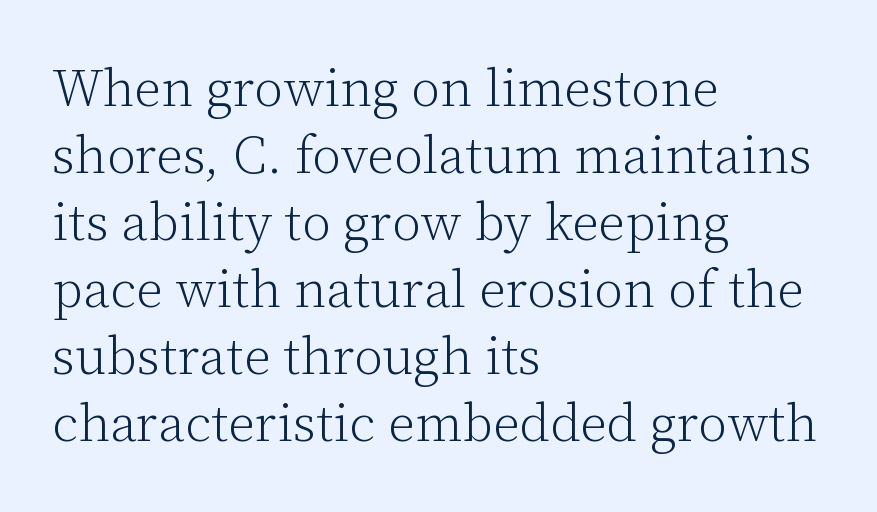
Q: Is the text bold? A: No.
Q: Is the text italic (slanted)? A: No, it is upright.
Q: Is the typeface a serif or a sans-serif typeface? A: Serif.
Q: Is the text underlined? A: No.
Q: How is the paragraph aligned? A: Left-aligned.
Q: Is the spacing between letters normal or unusually wide? A: Normal.
Q: Is the spacing between lines tight, normal or loose? A: Normal.
Q: Width (condensed, normal, or wide)? A: Normal.
Q: Stroke contrast? A: Low.
Q: x-height? A: Medium.
Q: Monospaced? A: No.
